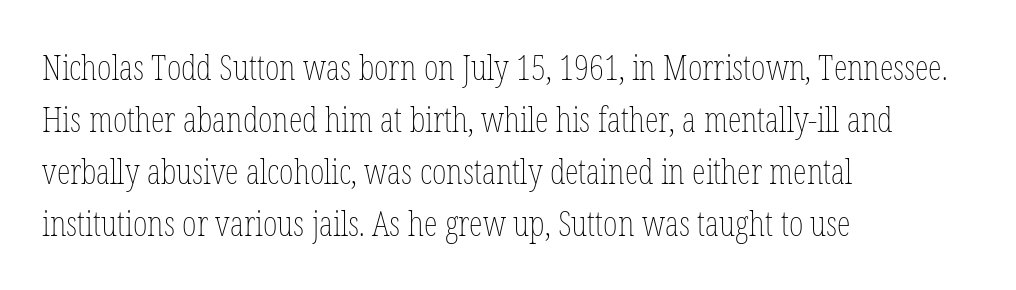
The image shows 35 px thin, condensed type, upright; set left-aligned, normal line spacing (1.49x), normal letter spacing, not underlined; low stroke contrast and a medium x-height.
